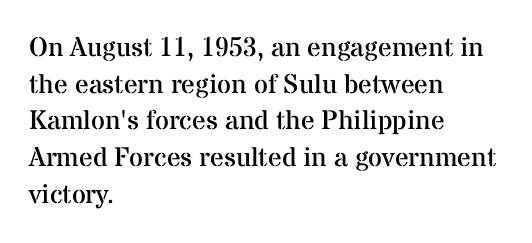
{"italic": "no", "bold": "no", "underline": "no", "align": "left", "line_spacing": "normal", "line_spacing_ratio": 1.36, "letter_spacing": "normal", "letter_spacing_em": 0.0, "glyph_px": 27}
